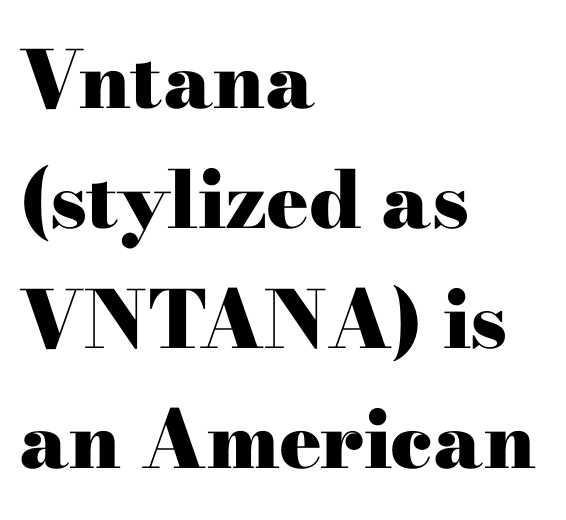
{"serif": "yes", "italic": "no", "bold": "yes", "weight": "heavy", "width": "wide", "stroke_contrast": "high", "x_height": "small", "monospaced": "no", "underline": "no", "align": "left", "line_spacing": "normal", "line_spacing_ratio": 1.52, "letter_spacing": "normal", "letter_spacing_em": 0.0, "glyph_px": 79}
